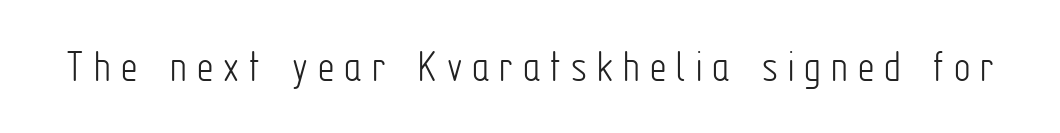
{"serif": "no", "italic": "no", "bold": "no", "weight": "light", "width": "condensed", "stroke_contrast": "low", "x_height": "medium", "monospaced": "no", "underline": "no", "letter_spacing": "wide", "letter_spacing_em": 0.22, "glyph_px": 46}
